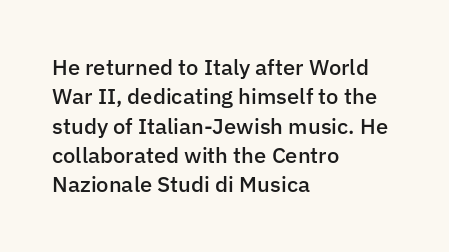
The image shows 22 px text type, upright; set left-aligned, normal line spacing (1.33x), normal letter spacing, not underlined.
